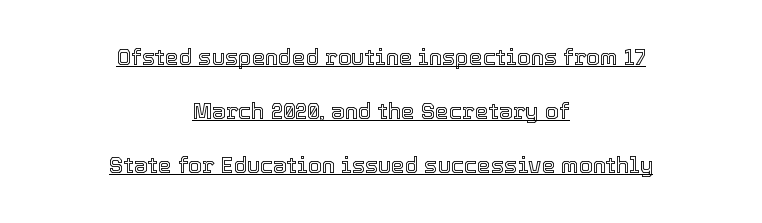
{"italic": "no", "underline": "yes", "align": "center", "line_spacing": "loose", "line_spacing_ratio": 2.45, "letter_spacing": "normal", "letter_spacing_em": 0.0, "glyph_px": 22}
